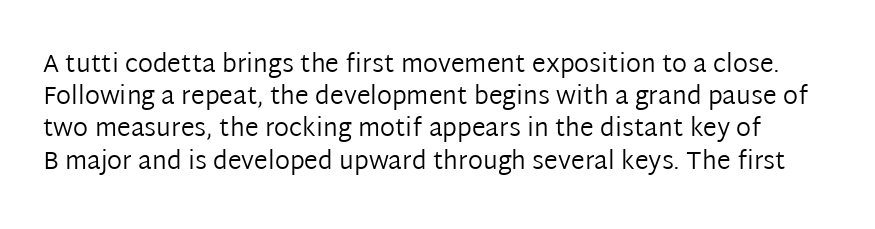
This block has exactly the height ordinary leading produces. The type sits square on the baseline with zero lean. Weight: regular or lighter. The words here are not underlined. Nobody touched the tracking dial on this one.
